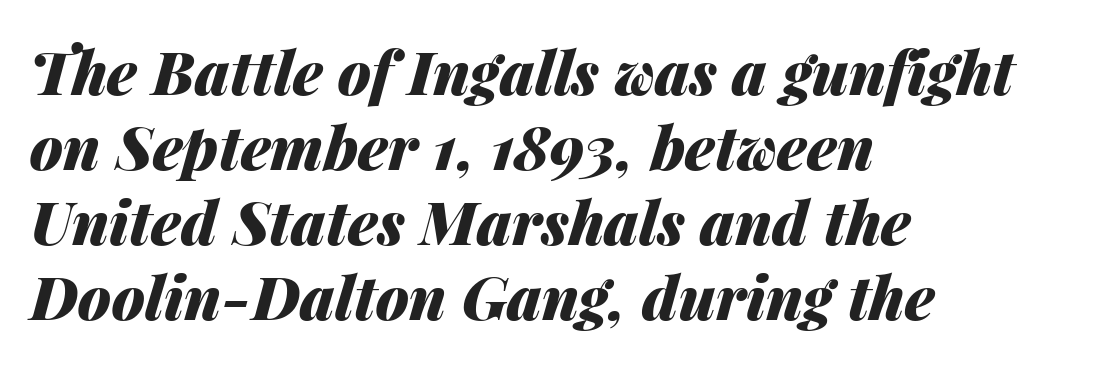
The image shows 60 px heavy type, italic (leaning right); set left-aligned, normal line spacing (1.25x), normal letter spacing, not underlined; medium stroke contrast and a medium x-height.
